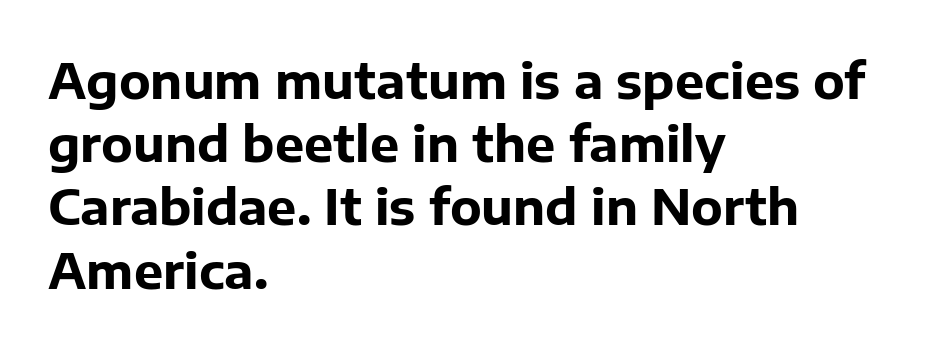
Plain, unruled lines of type. Is this a sans? Yes — the strokes have no serifs. Varying glyph widths throughout — classic text-font behaviour. Here the glyphs are tracked normally, forming tight word shapes. Alignment: flush left.
